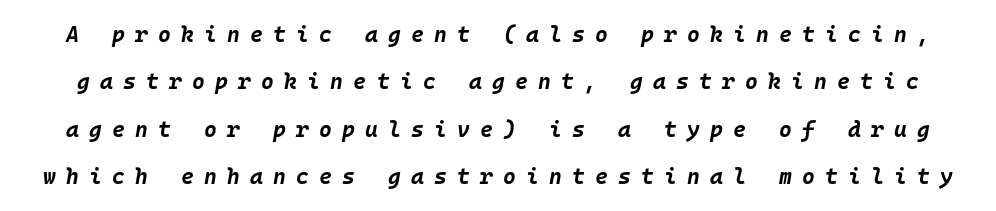
{"italic": "yes", "lean": "right", "slant_degrees": 10, "bold": "yes", "underline": "no", "line_spacing": "loose", "line_spacing_ratio": 2.15, "letter_spacing": "wide", "letter_spacing_em": 0.46, "glyph_px": 22}
